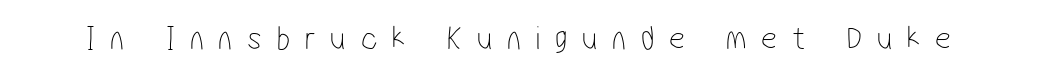
The image shows 34 px thin, condensed sans-serif type; set unusually wide letter spacing (+0.43 em), not underlined; low stroke contrast and a medium x-height.
